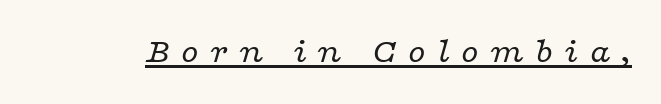
Q: Is the text bold? A: No.
Q: Is the text italic (slanted)? A: Yes, it leans right by about 16 degrees.
Q: Is the typeface a serif or a sans-serif typeface? A: Serif.
Q: Is the text underlined? A: Yes.
Q: Is the spacing between letters normal or unusually wide? A: Unusually wide.
Q: Width (condensed, normal, or wide)? A: Wide.
Q: Stroke contrast? A: Low.
Q: x-height? A: Medium.
Q: Monospaced? A: No.
